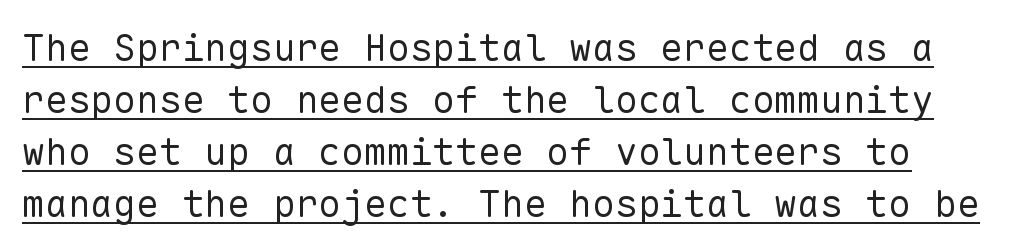
The image shows 38 px regular-weight sans-serif type, upright, monospaced; set normal line spacing (1.37x), normal letter spacing, underlined; low stroke contrast and a medium x-height.
